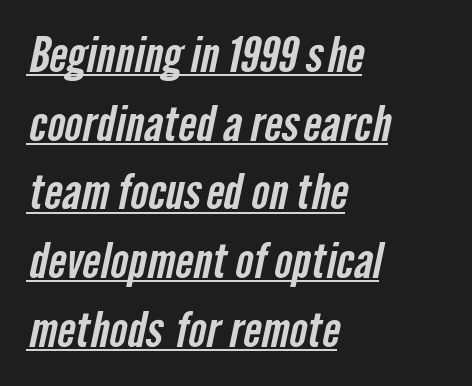
{"serif": "no", "width": "condensed", "stroke_contrast": "low", "x_height": "medium", "monospaced": "no", "underline": "yes", "align": "left", "line_spacing": "normal", "line_spacing_ratio": 1.43, "letter_spacing": "normal", "letter_spacing_em": 0.0, "glyph_px": 48}
